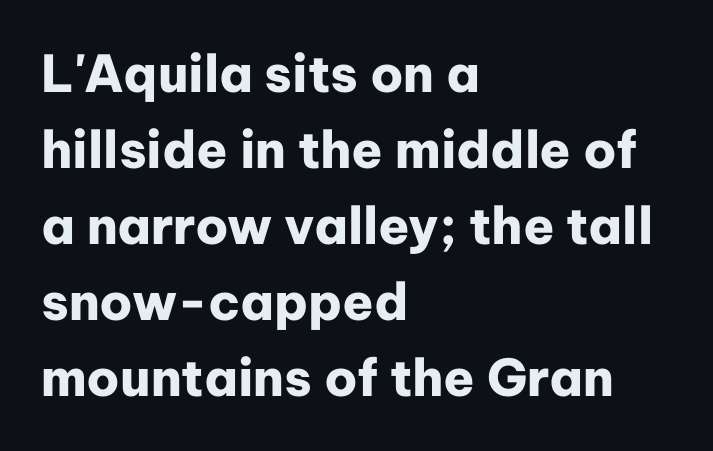
If you drew a line through each stem, it would be perfectly vertical. A sans-serif font was chosen for this passage. Does the weight exceed regular? Yes, all the way to bold. No extra tracking has been applied to these lines. This sample has the flowing, uneven cadence of proportional lettering.
